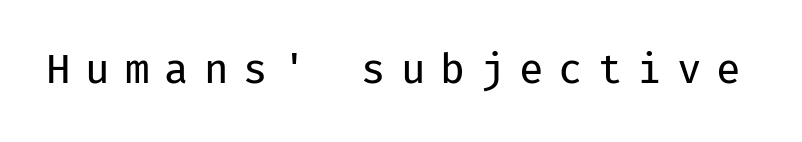
I'd call this a sans setting — the letters go barefoot. The rendering uses typewriter-style spacing with identical character cells. Is the letter spacing exaggerated? Yes — the characters are pushed far apart. Each stroke keeps to a modest, everyday thickness or less. Bare-footed words on every line.
